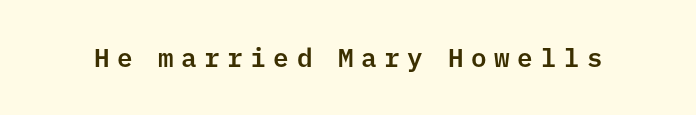
{"italic": "no", "underline": "no", "letter_spacing": "wide", "letter_spacing_em": 0.29, "glyph_px": 26}
